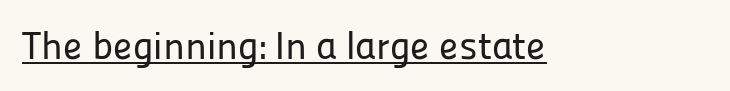
Q: Is the text italic (slanted)? A: No, it is upright.
Q: Is the typeface a serif or a sans-serif typeface? A: Sans-serif.
Q: Is the text underlined? A: Yes.
Q: Is the spacing between letters normal or unusually wide? A: Normal.
Q: Width (condensed, normal, or wide)? A: Normal.
Q: Stroke contrast? A: Low.
Q: x-height? A: Medium.
Q: Monospaced? A: No.
